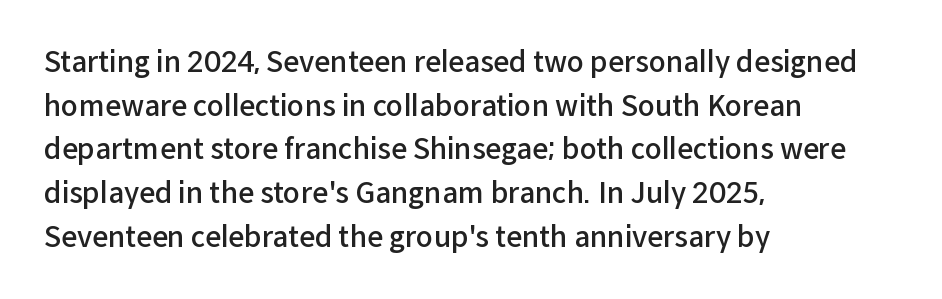
The space directly below the letters is spotless. Each new line begins a customary step beneath the previous one. On the weight axis this lands at semibold, roughly 600. You could not count columns in this text — the font is proportionally spaced.
